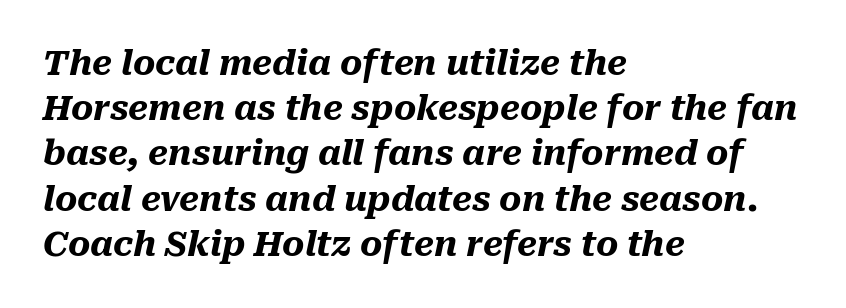
Q: Is the text bold? A: Yes.
Q: Is the text italic (slanted)? A: Yes, it leans right by about 10 degrees.
Q: Is the text underlined? A: No.
Q: How is the paragraph aligned? A: Left-aligned.
Q: Is the spacing between letters normal or unusually wide? A: Normal.
Q: Is the spacing between lines tight, normal or loose? A: Normal.
Q: Width (condensed, normal, or wide)? A: Normal.
Q: Stroke contrast? A: Medium.
Q: x-height? A: Medium.
Q: Monospaced? A: No.
